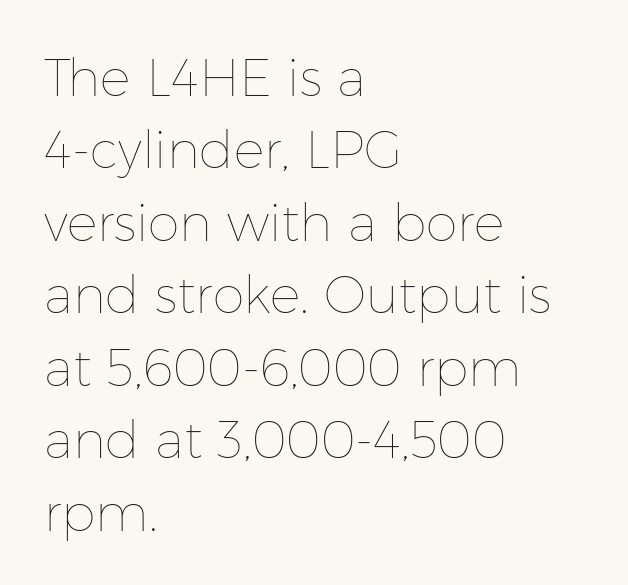
The image shows 51 px thin type, upright; set left-aligned, normal line spacing (1.42x), normal letter spacing, not underlined; low stroke contrast and a medium x-height.
